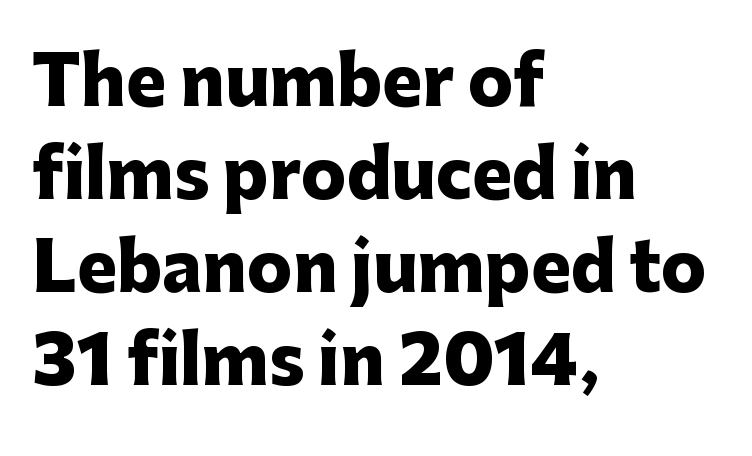
{"serif": "no", "italic": "no", "bold": "yes", "weight": "heavy", "width": "normal", "stroke_contrast": "low", "x_height": "medium", "monospaced": "no", "underline": "no", "align": "left", "line_spacing": "normal", "line_spacing_ratio": 1.39, "letter_spacing": "normal", "letter_spacing_em": 0.0, "glyph_px": 67}
